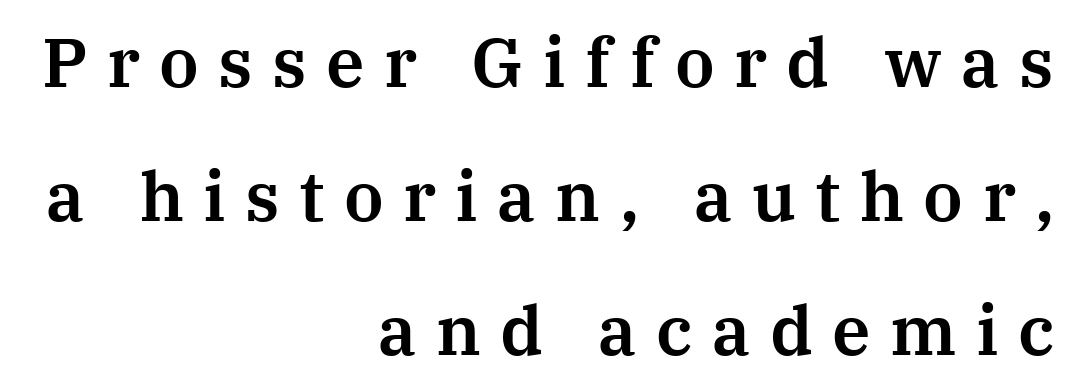
A serif font was chosen for this passage. Spacing verdict: proportional, widths tailored to each character. These lines were composed using upright roman letters. Leading: increased. A bare baseline throughout the passage. This sample is right-justified, so line beginnings fall wherever the words allow.
